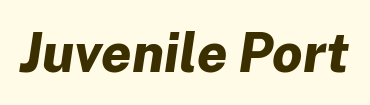
{"italic": "yes", "lean": "right", "slant_degrees": 8, "bold": "yes", "weight": "bold", "width": "normal", "stroke_contrast": "low", "x_height": "medium", "monospaced": "no", "underline": "no", "letter_spacing": "normal", "letter_spacing_em": 0.0, "glyph_px": 54}
